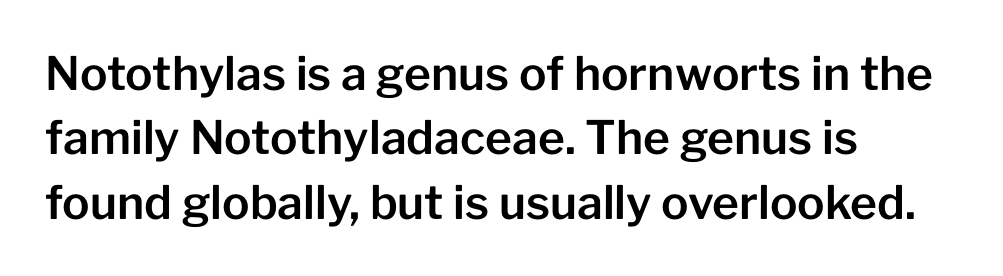
Q: Is the text italic (slanted)? A: No, it is upright.
Q: Is the typeface a serif or a sans-serif typeface? A: Sans-serif.
Q: Is the text underlined? A: No.
Q: How is the paragraph aligned? A: Left-aligned.
Q: Is the spacing between letters normal or unusually wide? A: Normal.
Q: Is the spacing between lines tight, normal or loose? A: Normal.
Q: Width (condensed, normal, or wide)? A: Normal.
Q: Stroke contrast? A: Low.
Q: x-height? A: Medium.
Q: Monospaced? A: No.
